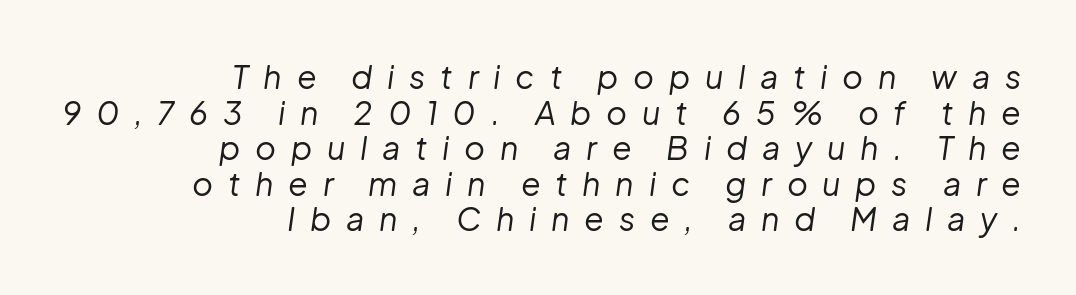
Q: Is the text bold? A: No.
Q: Is the text italic (slanted)? A: Yes, it leans right by about 8 degrees.
Q: Is the text underlined? A: No.
Q: How is the paragraph aligned? A: Right-aligned.
Q: Is the spacing between letters normal or unusually wide? A: Unusually wide.
Q: Is the spacing between lines tight, normal or loose? A: Tight.
Q: Width (condensed, normal, or wide)? A: Normal.
Q: Stroke contrast? A: Low.
Q: x-height? A: Medium.
Q: Monospaced? A: No.
